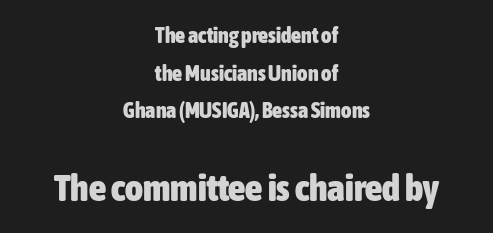
The image shows 38 px heavy, condensed sans-serif type, upright; set centered, line spacing 1.71x, normal letter spacing, not underlined; the second (bottom) block is 1.73x larger; low stroke contrast and a medium x-height.
